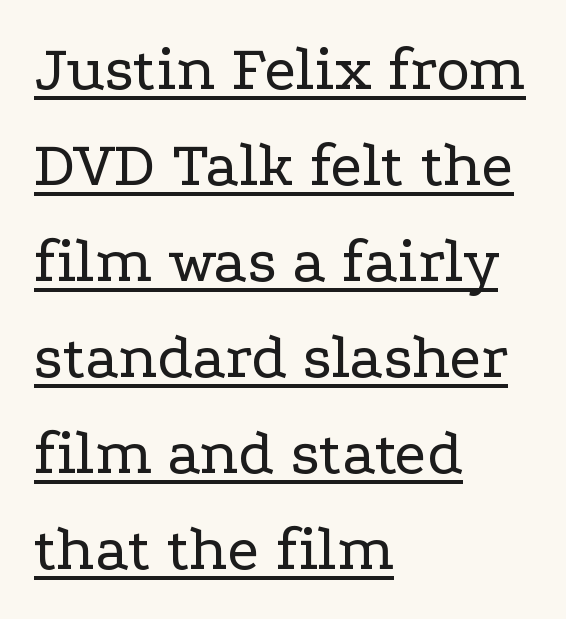
Students, observe: this is what conventionally led text looks like. The characters display serif detailing at their extremities. Inter-character spacing is left at the font's built-in metrics. Left-aligned paragraph, ragged on the right.
